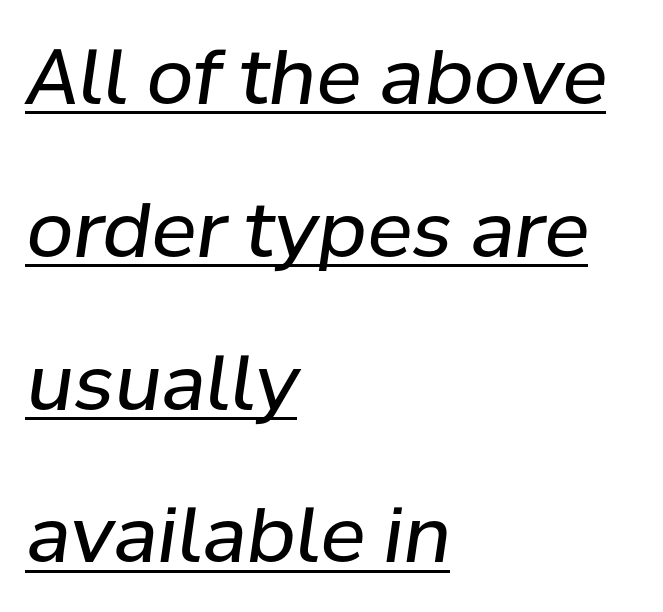
The strokes are not fattened; the text isn't bold. You could fit nearly another row in the gap between these rows. Observe the lean: these are italic letterforms. Think of a printed novel: that variable character pitch is what you see here.
